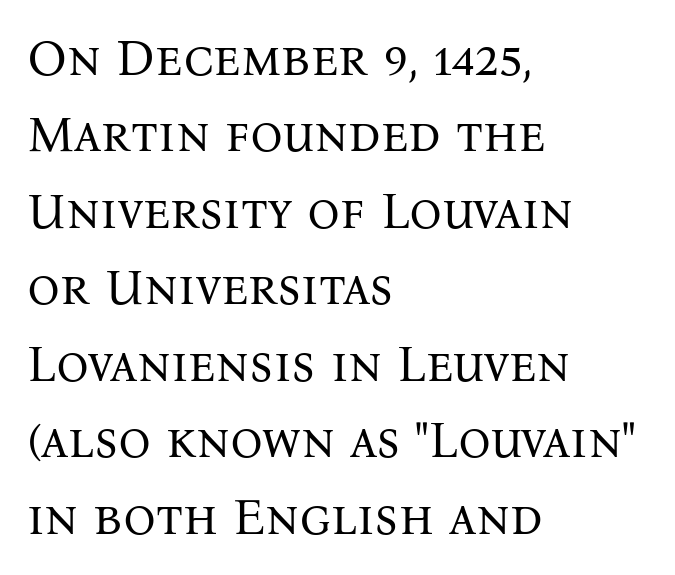
Small tapered or slab feet sit at the stroke ends, so this counts as serif. Compared with typical body copy, the letter spacing here is the same. The cut favours lightness, reaching ordinary text weight at its darkest. Quick note: not italic, upright.
